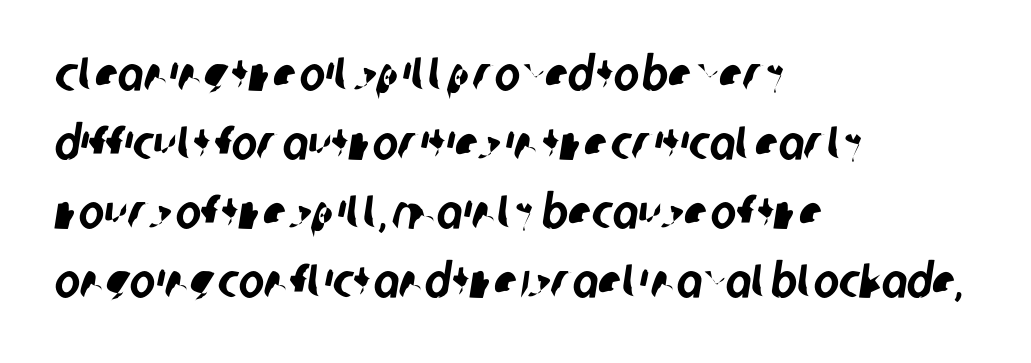
The image shows 48 px condensed sans-serif type; set left-aligned, normal line spacing (1.44x), normal letter spacing, not underlined; low stroke contrast and a large x-height.
